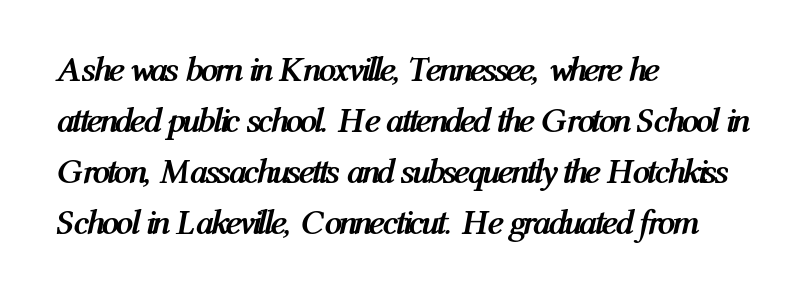
{"italic": "yes", "lean": "right", "slant_degrees": 12, "bold": "yes", "weight": "semibold", "width": "condensed", "stroke_contrast": "medium", "x_height": "medium", "monospaced": "no", "underline": "no", "align": "left", "line_spacing": "normal", "line_spacing_ratio": 1.46, "letter_spacing": "normal", "letter_spacing_em": 0.0, "glyph_px": 35}
